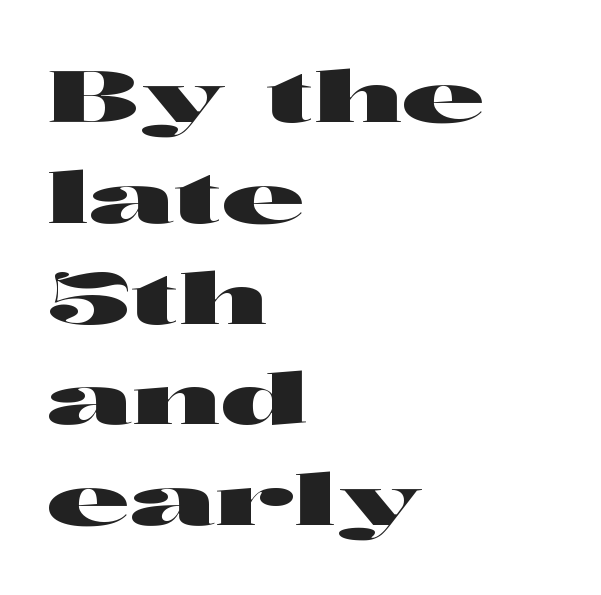
Q: Is the text italic (slanted)? A: No, it is upright.
Q: Is the typeface a serif or a sans-serif typeface? A: Sans-serif.
Q: Is the text underlined? A: No.
Q: How is the paragraph aligned? A: Left-aligned.
Q: Is the spacing between letters normal or unusually wide? A: Normal.
Q: Is the spacing between lines tight, normal or loose? A: Normal.
Q: Width (condensed, normal, or wide)? A: Wide.
Q: Stroke contrast? A: High.
Q: x-height? A: Medium.
Q: Monospaced? A: No.
